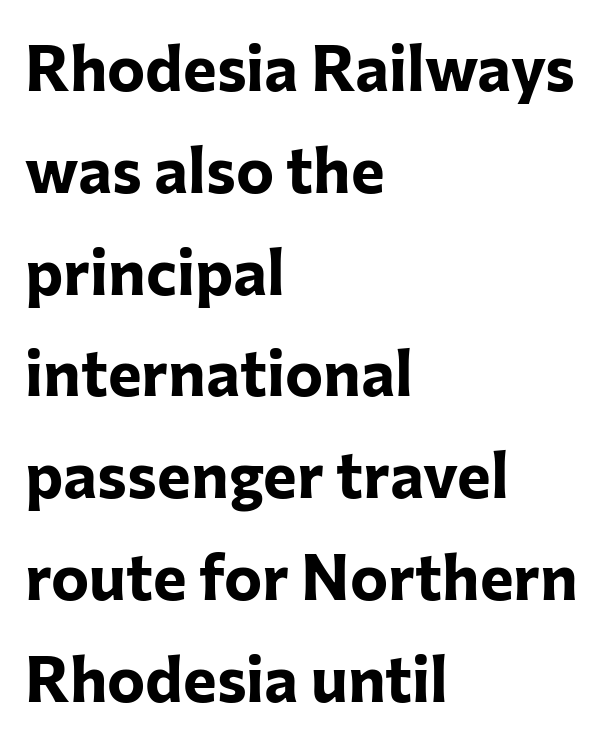
{"serif": "no", "italic": "no", "bold": "yes", "weight": "bold", "width": "normal", "stroke_contrast": "low", "x_height": "medium", "monospaced": "no", "underline": "no", "align": "left", "line_spacing": "normal", "line_spacing_ratio": 1.59, "letter_spacing": "normal", "letter_spacing_em": 0.0, "glyph_px": 64}
